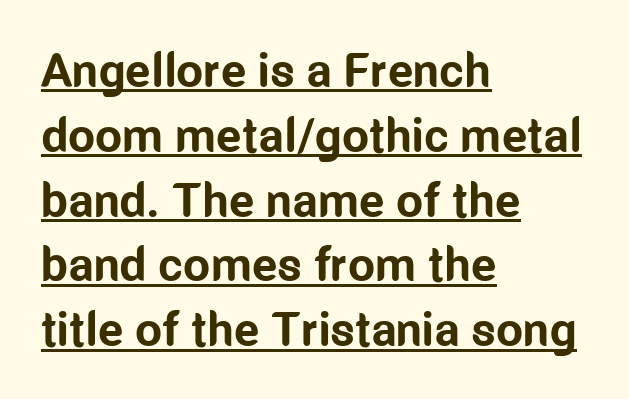
Q: Is the text bold? A: Yes.
Q: Is the text italic (slanted)? A: No, it is upright.
Q: Is the typeface a serif or a sans-serif typeface? A: Sans-serif.
Q: Is the text underlined? A: Yes.
Q: How is the paragraph aligned? A: Left-aligned.
Q: Is the spacing between letters normal or unusually wide? A: Normal.
Q: Is the spacing between lines tight, normal or loose? A: Normal.
Q: Width (condensed, normal, or wide)? A: Condensed.
Q: Stroke contrast? A: Low.
Q: x-height? A: Medium.
Q: Monospaced? A: No.
